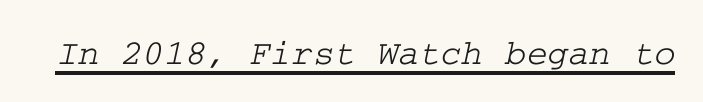
The image shows 36 px wide serif type; set normal letter spacing, underlined; low stroke contrast and a medium x-height.
